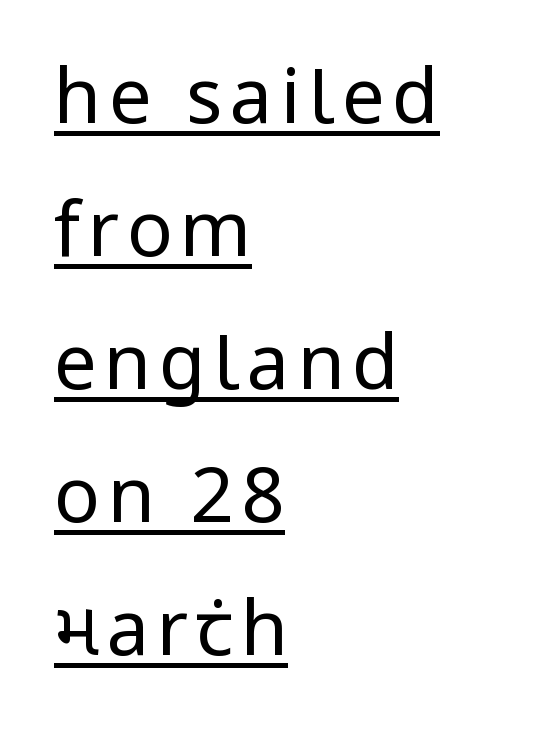
The image shows 76 px regular-weight, condensed sans-serif type, upright; set left-aligned, line spacing 1.75x, underlined; low stroke contrast and a large x-height.
